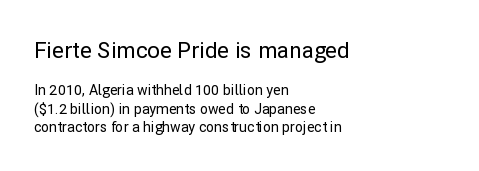
The rendering shrinks the type as you move from the upper chunk to the lower. Any mark beneath the type? The region is blank. Quick note: interline space is typical. Notice how the stems are strictly vertical — no italics here.
